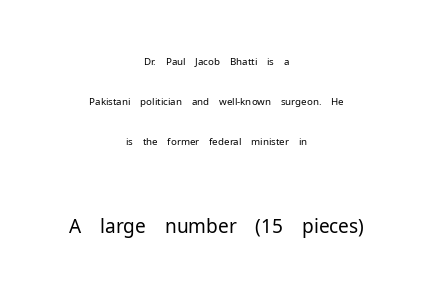
Q: Is the text bold? A: No.
Q: Is the text italic (slanted)? A: No, it is upright.
Q: Is the typeface a serif or a sans-serif typeface? A: Sans-serif.
Q: Is the text underlined? A: No.
Q: How is the paragraph aligned? A: Centered.
Q: Is the spacing between letters normal or unusually wide? A: Normal.
Q: Is the spacing between lines tight, normal or loose? A: Loose.
Q: Which block of text is set in a larger size, the first (top) or the second (bottom)? A: The second (bottom) one.
Q: Width (condensed, normal, or wide)? A: Normal.
Q: Stroke contrast? A: Low.
Q: x-height? A: Medium.
Q: Monospaced? A: No.
